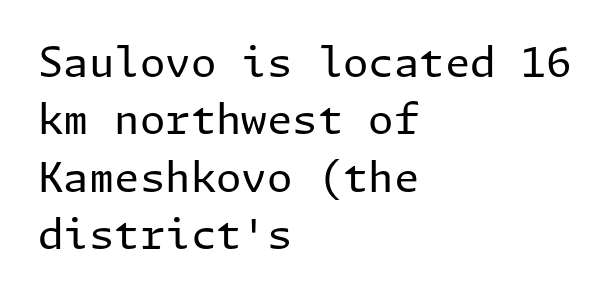
The image shows 41 px regular-weight sans-serif type, upright; set left-aligned, normal line spacing (1.4x), normal letter spacing, not underlined; low stroke contrast and a medium x-height.
